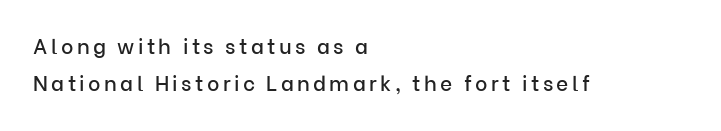
Q: Is the text italic (slanted)? A: No, it is upright.
Q: Is the text underlined? A: No.
Q: How is the paragraph aligned? A: Left-aligned.
